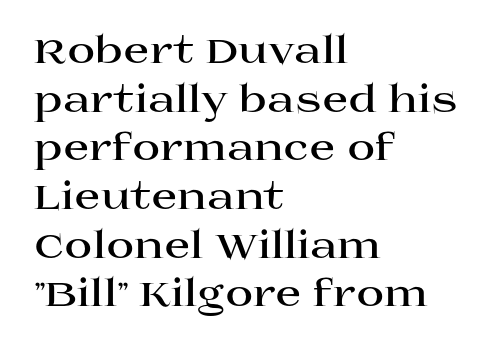
How are the letters spaced? Ordinarily, with no added tracking. Descenders are the only things crossing below the line. Regarding serifs, this sample has them. A typesetter would call this proportional, since set widths differ per character. Reading down the block, your eye returns to a fixed left position each line. Vertically, the passage feels balanced, rows spaced as you'd expect.
